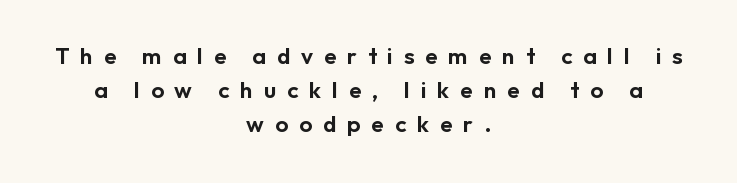
The image shows 23 px text type, upright; set centered, normal line spacing (1.48x), unusually wide letter spacing (+0.47 em), not underlined.
